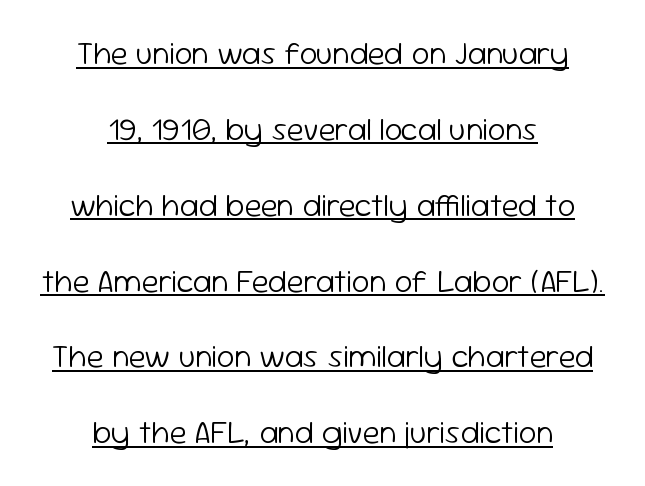
{"serif": "no", "italic": "no", "bold": "no", "weight": "light", "width": "normal", "stroke_contrast": "low", "x_height": "medium", "monospaced": "no", "underline": "yes", "align": "center", "line_spacing": "loose", "line_spacing_ratio": 2.37, "letter_spacing": "normal", "letter_spacing_em": 0.0, "glyph_px": 32}
